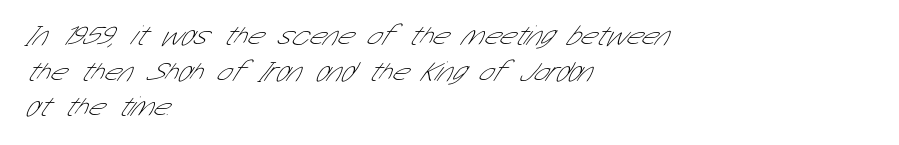
The image shows 28 px thin, condensed sans-serif type; set left-aligned, normal line spacing (1.27x), normal letter spacing, not underlined; low stroke contrast and a medium x-height.
